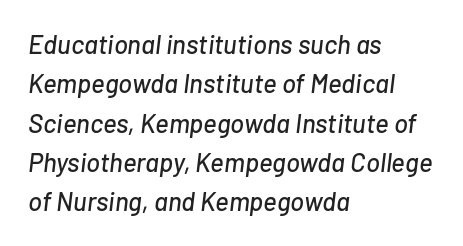
{"italic": "yes", "lean": "right", "slant_degrees": 7, "underline": "no", "align": "left", "line_spacing": "normal", "line_spacing_ratio": 1.51, "letter_spacing": "normal", "letter_spacing_em": 0.0, "glyph_px": 26}
